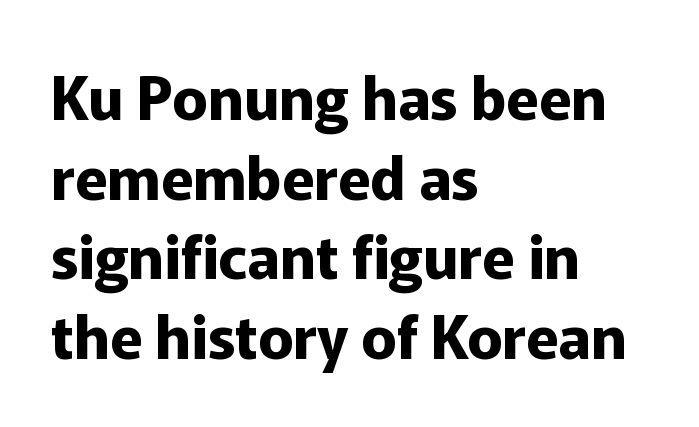
These lines stack with their left ends in a neat column. Do the letters lean? They stand straight. Each letter's strokes conclude bluntly, with no projecting serifs. The passage shown is typed in a proportional face where columns would drift. Typesetter's note: full bold, strokes at maximum text heaviness.
